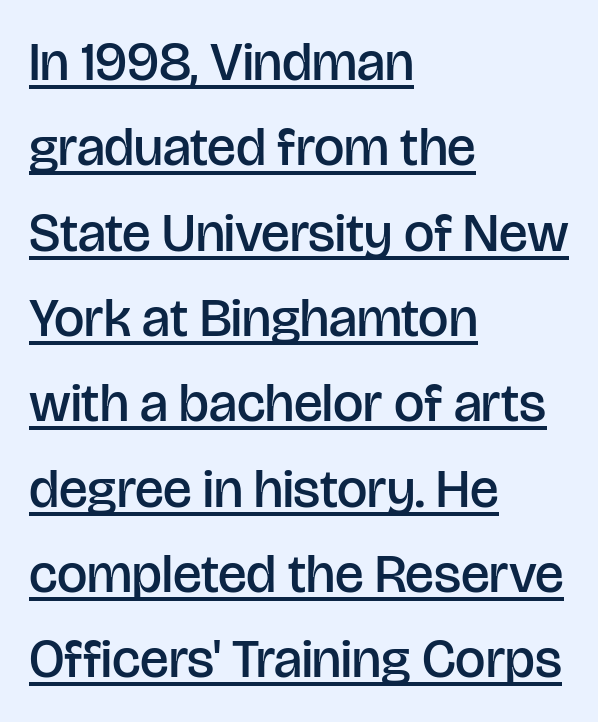
{"serif": "no", "italic": "no", "bold": "semi", "weight": "semibold", "width": "normal", "stroke_contrast": "low", "x_height": "large", "monospaced": "no", "underline": "yes", "align": "left", "line_spacing": "normal", "line_spacing_ratio": 1.58, "letter_spacing": "normal", "letter_spacing_em": 0.0, "glyph_px": 54}
